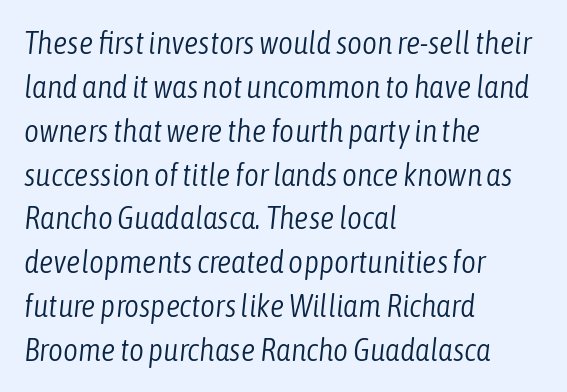
A typesetter would call this zero additional tracking. The specimen reads as italic at a glance. A typesetter would call this leading conventional body-copy spacing. This sample is left-justified, so line endings fall wherever the words run out. The letters advance in unequal steps, a hallmark of proportional type.
